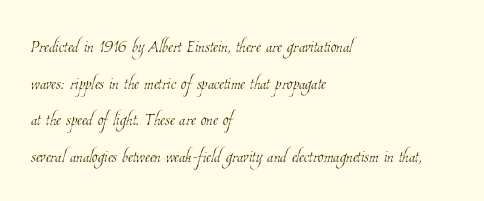
These lines sit exactly where default settings would place them. Teacher's note: observe the even left margin — that is flush-left alignment. Unmarked baselines from the first word to the last. The horizontal fit of the characters is conventional and even. Summary of weight: not heavy and not bold.
